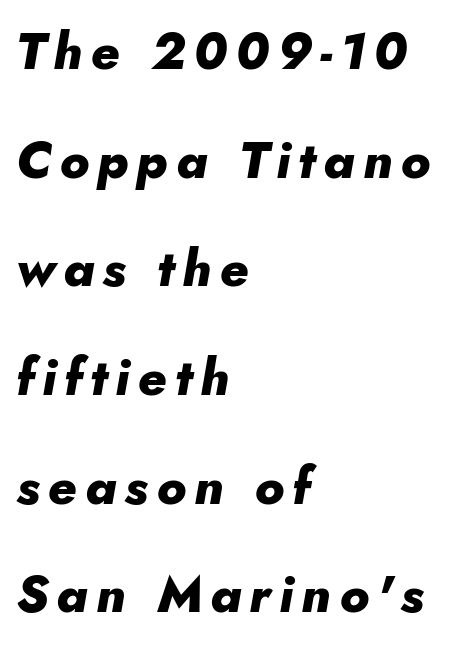
The image shows 51 px heavy type, italic (leaning right); set left-aligned, loose line spacing (2.13x), not underlined; low stroke contrast and a small x-height.
